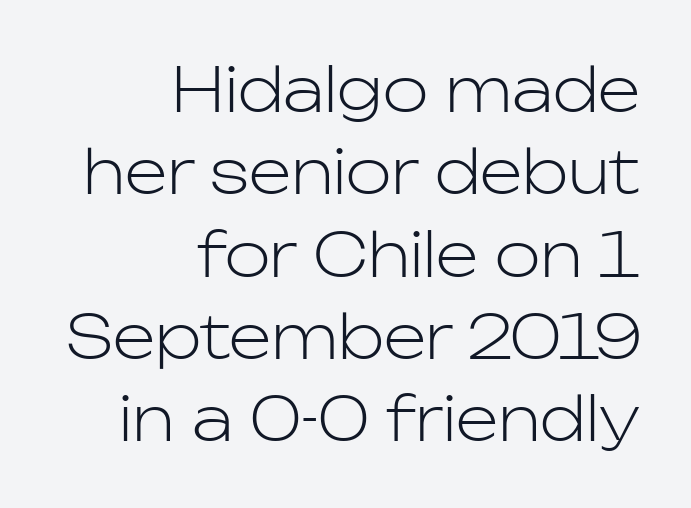
The image shows 61 px light sans-serif type, upright; set right-aligned, normal line spacing (1.35x), normal letter spacing, not underlined; low stroke contrast and a medium x-height.
